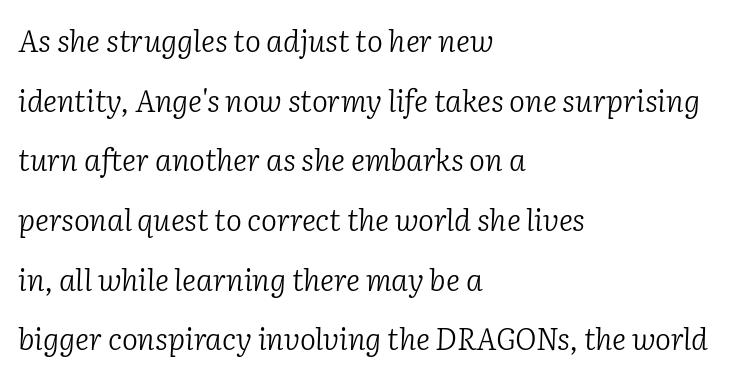
What stands out about the letter spacing? Nothing — it is the standard amount. The characters display serif detailing at their extremities. Students, observe: this is what heavily led, spacious text looks like. Do the characters align in a grid? No, the font is proportional. The space beneath each line is pristine and unruled. The rag falls on the right side of this text block.
